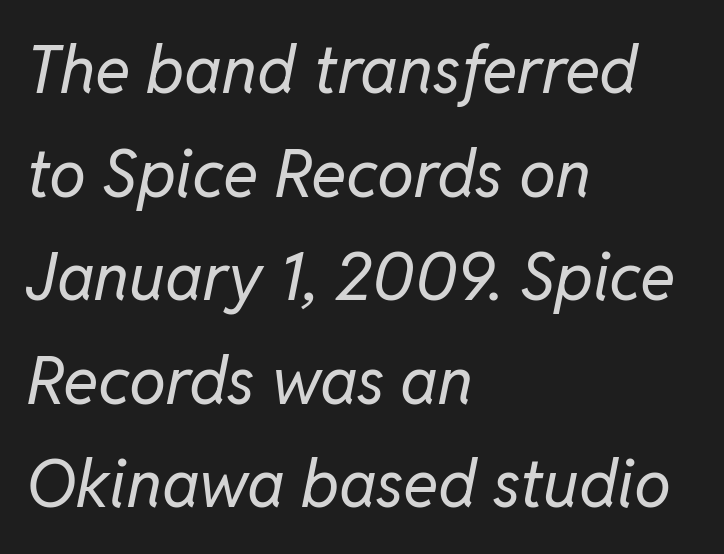
Q: Is the text bold? A: No.
Q: Is the text italic (slanted)? A: Yes, it leans right by about 11 degrees.
Q: Is the text underlined? A: No.
Q: How is the paragraph aligned? A: Left-aligned.
Q: Is the spacing between letters normal or unusually wide? A: Normal.
Q: Is the spacing between lines tight, normal or loose? A: Normal.
Q: Width (condensed, normal, or wide)? A: Normal.
Q: Stroke contrast? A: Low.
Q: x-height? A: Medium.
Q: Monospaced? A: No.
